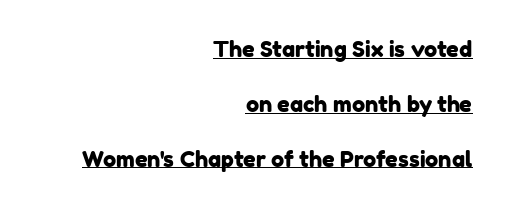
Q: Is the text underlined? A: Yes.
Q: How is the paragraph aligned? A: Right-aligned.
Q: Is the spacing between letters normal or unusually wide? A: Normal.
Q: Is the spacing between lines tight, normal or loose? A: Loose.
